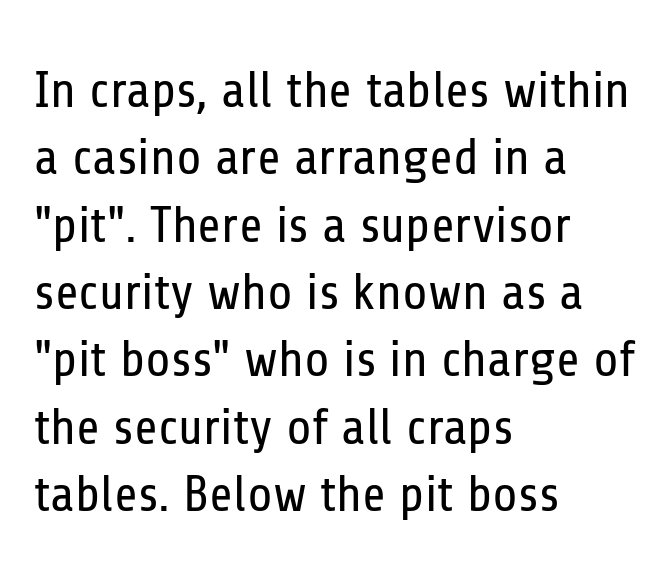
{"serif": "no", "italic": "no", "bold": "no", "weight": "regular", "width": "condensed", "stroke_contrast": "low", "x_height": "medium", "monospaced": "no", "underline": "no", "align": "left", "line_spacing": "normal", "line_spacing_ratio": 1.32, "letter_spacing": "normal", "letter_spacing_em": 0.0, "glyph_px": 51}
